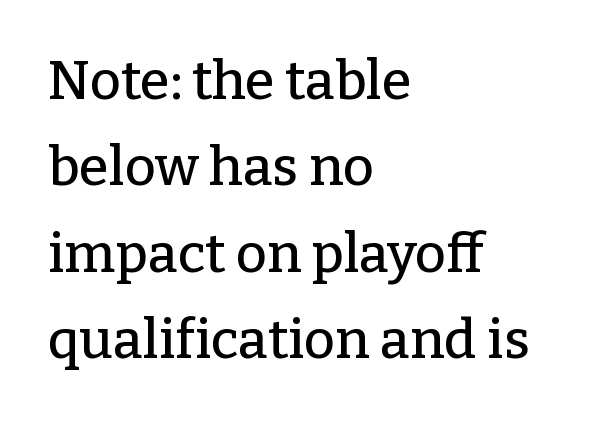
{"serif": "yes", "italic": "no", "width": "normal", "stroke_contrast": "low", "x_height": "medium", "monospaced": "no", "underline": "no", "align": "left", "line_spacing": "normal", "line_spacing_ratio": 1.6, "letter_spacing": "normal", "letter_spacing_em": 0.0, "glyph_px": 54}
